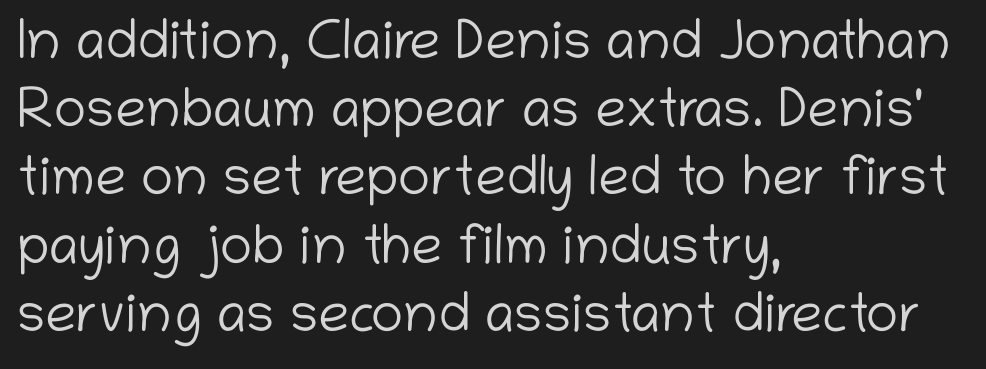
The image shows 55 px light sans-serif type, upright; set left-aligned, line spacing 1.24x, normal letter spacing, not underlined; low stroke contrast and a medium x-height.
